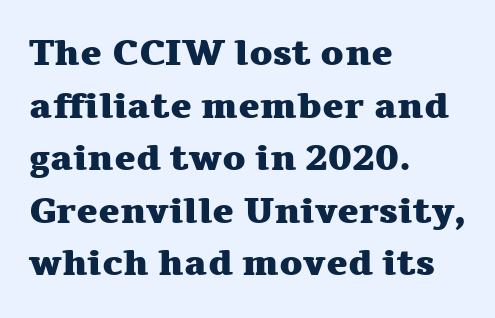
Each row of text sits above clean, open space. Layout note: lines flush left. Caption: standard tracking, unaltered. This sample uses a serif face. Whoever set this chose a conventional vertical rhythm. Character widths vary here, with narrow letters taking less room than wide ones.
